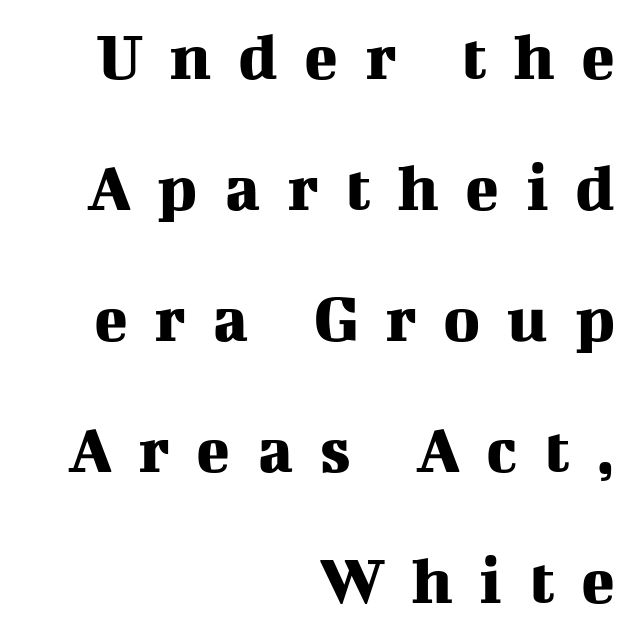
Spacing verdict: proportional, widths tailored to each character. Display-style spreading of the glyphs; the letterfit is very open. Typographically, this falls in the serif category. Casual observation: everything's shoved over to the right.
